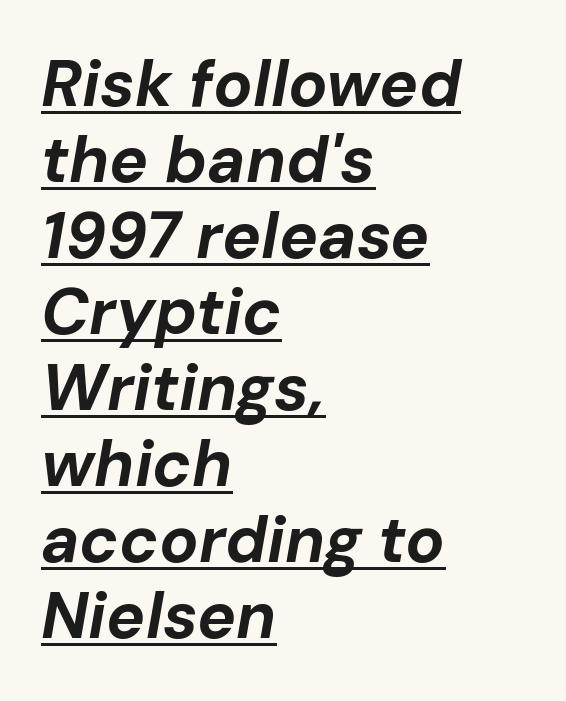
The image shows 65 px bold type, italic (leaning right); set left-aligned, line spacing 1.17x, normal letter spacing, underlined; low stroke contrast and a medium x-height.
